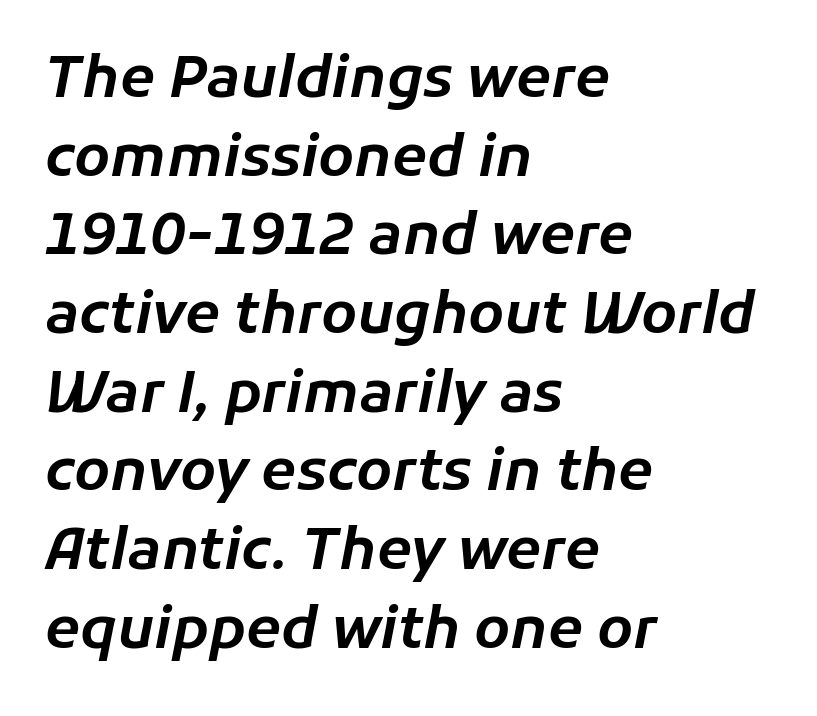
{"italic": "yes", "lean": "right", "slant_degrees": 11, "width": "normal", "stroke_contrast": "low", "x_height": "medium", "monospaced": "no", "underline": "no", "align": "left", "line_spacing": "normal", "line_spacing_ratio": 1.38, "letter_spacing": "normal", "letter_spacing_em": 0.0, "glyph_px": 57}
